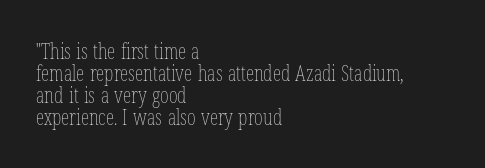
Q: Is the text bold? A: No.
Q: Is the text italic (slanted)? A: No, it is upright.
Q: Is the text underlined? A: No.
Q: How is the paragraph aligned? A: Left-aligned.
Q: Is the spacing between letters normal or unusually wide? A: Normal.
Q: Is the spacing between lines tight, normal or loose? A: Tight.
